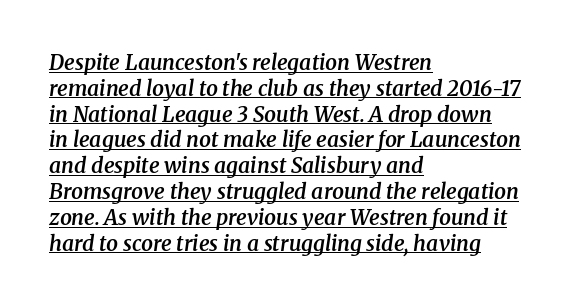
{"italic": "yes", "lean": "right", "slant_degrees": 8, "bold": "semi", "underline": "yes", "align": "left", "line_spacing_ratio": 1.23, "letter_spacing": "normal", "letter_spacing_em": 0.0, "glyph_px": 21}
